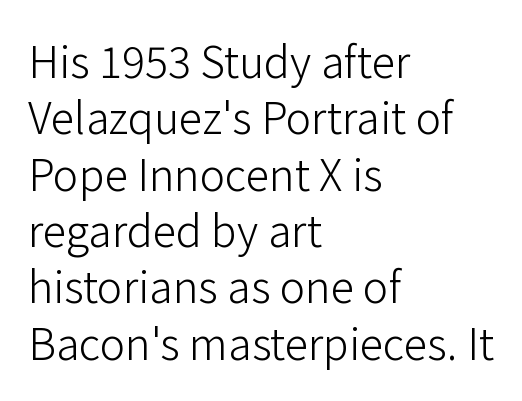
{"serif": "no", "italic": "no", "bold": "no", "weight": "light", "width": "normal", "stroke_contrast": "low", "x_height": "medium", "monospaced": "no", "underline": "no", "align": "left", "line_spacing": "normal", "line_spacing_ratio": 1.31, "letter_spacing": "normal", "letter_spacing_em": 0.0, "glyph_px": 43}
